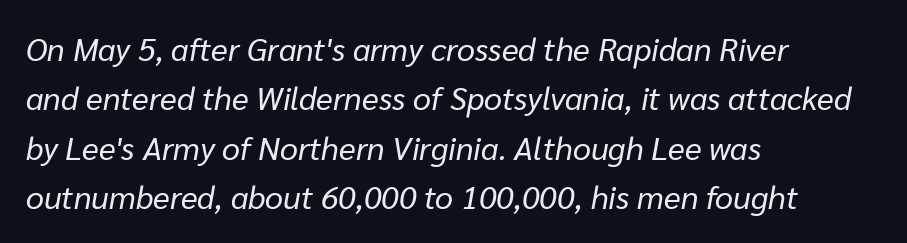
The image shows 32 px regular-weight type, italic (leaning right); set left-aligned, normal line spacing (1.54x), normal letter spacing, not underlined; low stroke contrast and a medium x-height.
